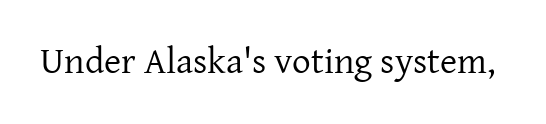
The image shows 37 px regular-weight serif type, upright; set normal letter spacing, not underlined; low stroke contrast and a medium x-height.
